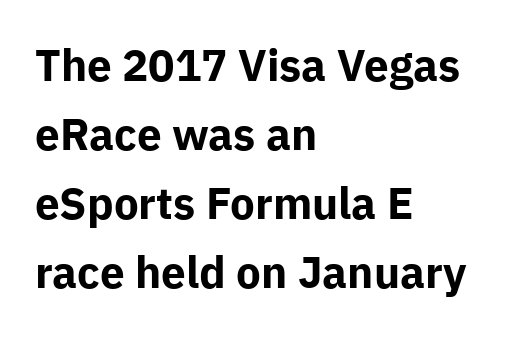
The image shows 44 px bold sans-serif type, upright; set left-aligned, normal line spacing (1.57x), normal letter spacing, not underlined; low stroke contrast and a medium x-height.
